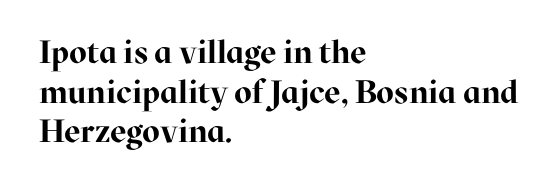
Q: Is the text bold? A: Yes.
Q: Is the text italic (slanted)? A: No, it is upright.
Q: Is the typeface a serif or a sans-serif typeface? A: Serif.
Q: Is the text underlined? A: No.
Q: How is the paragraph aligned? A: Left-aligned.
Q: Is the spacing between letters normal or unusually wide? A: Normal.
Q: Width (condensed, normal, or wide)? A: Normal.
Q: Stroke contrast? A: High.
Q: x-height? A: Medium.
Q: Monospaced? A: No.
